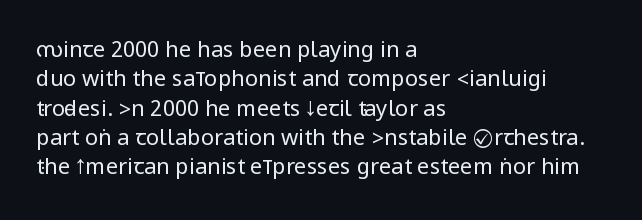
Caption: face not bold, strokes unweighted. Whoever set this chose a conventional vertical rhythm. This sample uses plain, unmodified letter spacing. The lettering stays uniformly vertical, giving the passage a roman look. Rule under the text: the space is simply empty.
